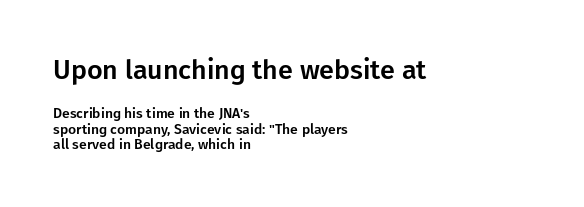
The image shows 27 px text type, upright; set left-aligned, tight line spacing (1.1x), normal letter spacing, not underlined; the first (top) block is 1.93x larger.
